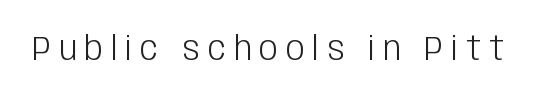
Q: Is the text bold? A: No.
Q: Is the text italic (slanted)? A: No, it is upright.
Q: Is the typeface a serif or a sans-serif typeface? A: Sans-serif.
Q: Is the text underlined? A: No.
Q: Is the spacing between letters normal or unusually wide? A: Unusually wide.
Q: Width (condensed, normal, or wide)? A: Condensed.
Q: Stroke contrast? A: Low.
Q: x-height? A: Large.
Q: Monospaced? A: No.
